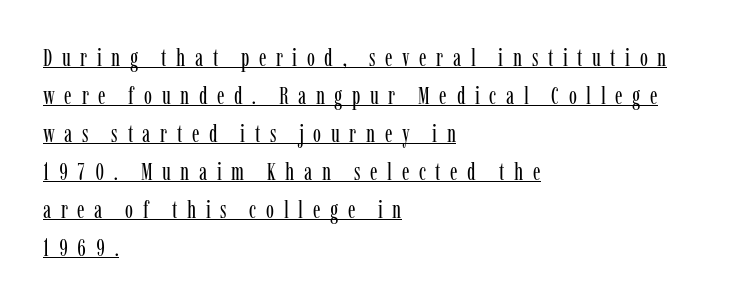
Q: Is the text bold? A: No.
Q: Is the text italic (slanted)? A: No, it is upright.
Q: Is the text underlined? A: Yes.
Q: How is the paragraph aligned? A: Left-aligned.
Q: Is the spacing between letters normal or unusually wide? A: Unusually wide.
Q: Is the spacing between lines tight, normal or loose? A: Normal.
